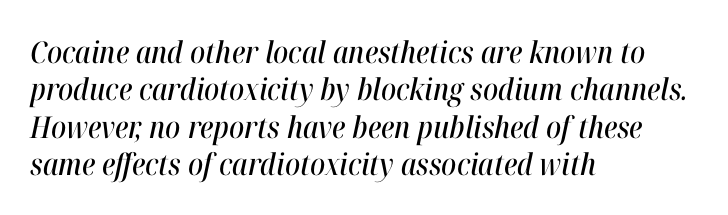
Spacing verdict: proportional, widths tailored to each character. Teacher's note: observe the even left margin — that is flush-left alignment. You can tell it's italic because the verticals aren't actually vertical. How would I describe the line gaps? Plain and ordinary. Short note: letters normally spaced. The words here are not underlined.
